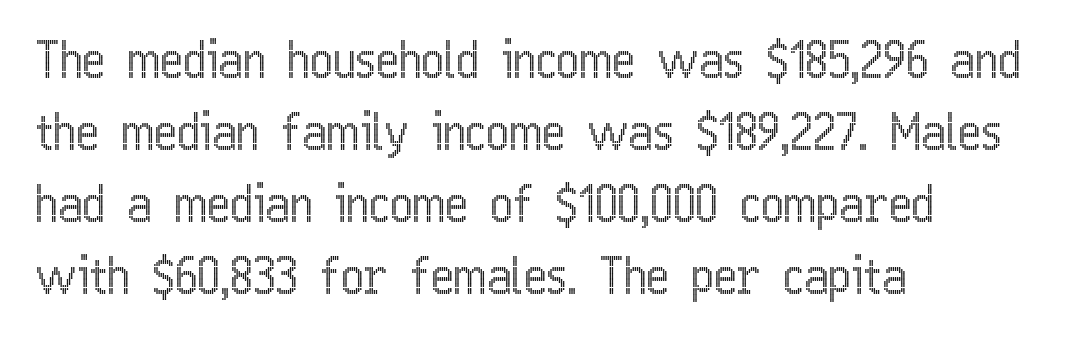
The image shows 49 px condensed type, upright; set left-aligned, normal line spacing (1.47x), normal letter spacing, not underlined; a medium x-height.
